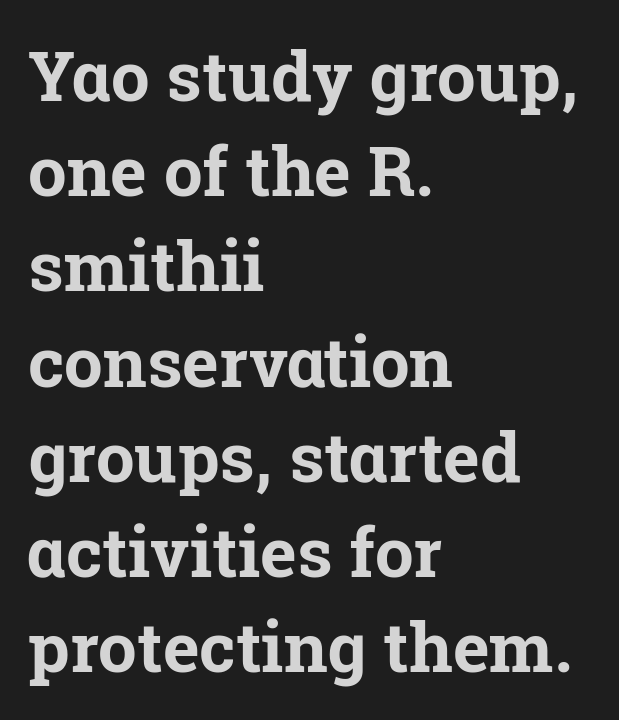
{"serif": "yes", "italic": "no", "bold": "yes", "weight": "bold", "width": "normal", "stroke_contrast": "low", "x_height": "medium", "monospaced": "no", "underline": "no", "align": "left", "line_spacing": "normal", "line_spacing_ratio": 1.38, "letter_spacing": "normal", "letter_spacing_em": 0.0, "glyph_px": 69}
